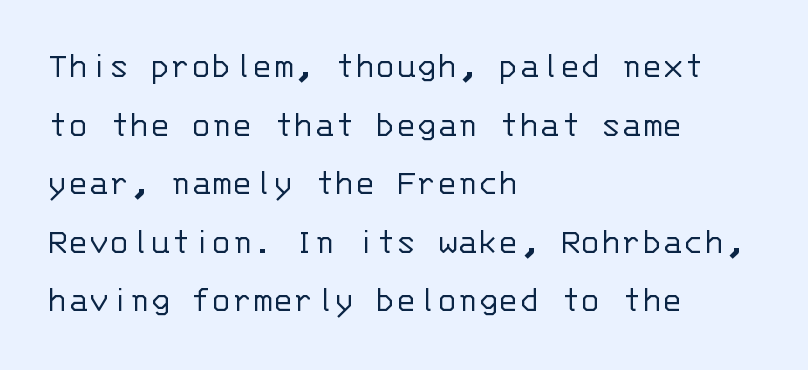
Q: Is the text bold? A: No.
Q: Is the text italic (slanted)? A: No, it is upright.
Q: Is the typeface a serif or a sans-serif typeface? A: Sans-serif.
Q: Is the text underlined? A: No.
Q: How is the paragraph aligned? A: Left-aligned.
Q: Is the spacing between letters normal or unusually wide? A: Normal.
Q: Is the spacing between lines tight, normal or loose? A: Normal.
Q: Width (condensed, normal, or wide)? A: Normal.
Q: Stroke contrast? A: Low.
Q: x-height? A: Large.
Q: Monospaced? A: Yes.
